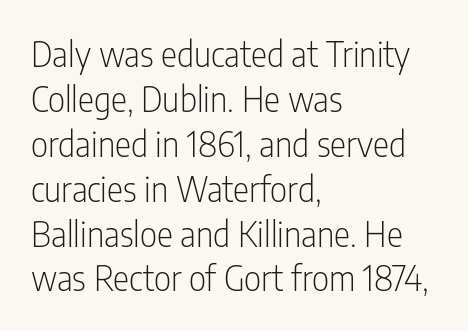
The image shows 34 px light, condensed sans-serif type, upright; set left-aligned, normal line spacing (1.32x), normal letter spacing, not underlined; low stroke contrast and a medium x-height.
